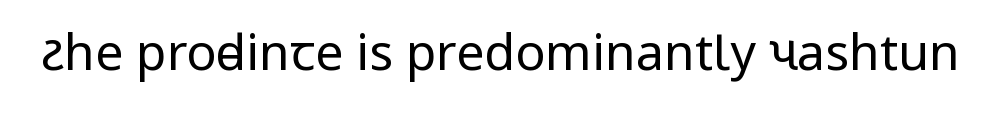
{"serif": "no", "italic": "no", "bold": "no", "weight": "regular", "width": "condensed", "stroke_contrast": "low", "x_height": "large", "monospaced": "no", "underline": "no", "letter_spacing": "normal", "letter_spacing_em": 0.0, "glyph_px": 50}
